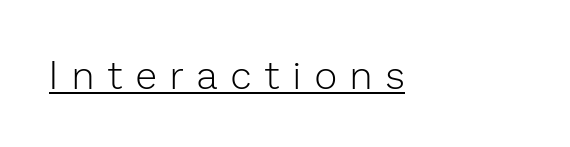
The image shows 39 px light sans-serif type, upright; set unusually wide letter spacing (+0.36 em), underlined; low stroke contrast and a medium x-height.
